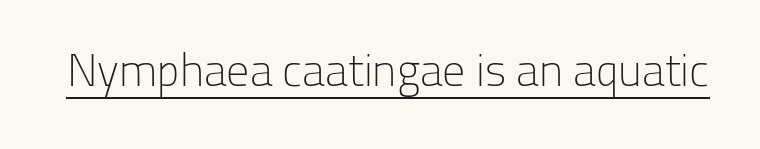
The image shows 46 px light sans-serif type, upright; set normal letter spacing, underlined; low stroke contrast and a medium x-height.
